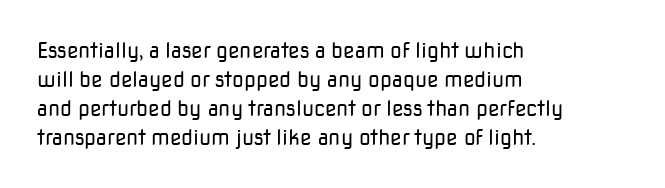
The image shows 21 px text type, upright; set left-aligned, normal line spacing (1.38x), normal letter spacing, not underlined.
